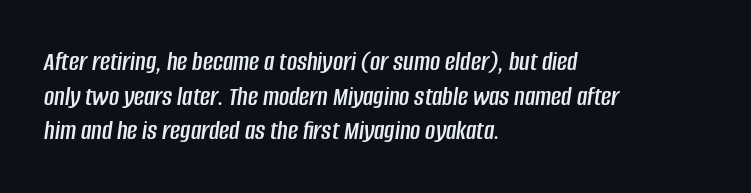
The image shows 28 px condensed type, italic (leaning right); set left-aligned, line spacing 1.24x, normal letter spacing, not underlined; low stroke contrast and a large x-height.
